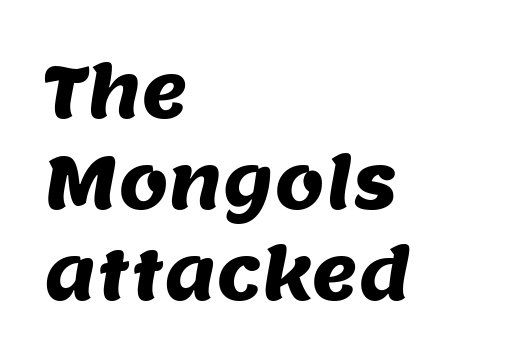
The image shows 71 px sans-serif type; set left-aligned, normal line spacing (1.28x), normal letter spacing, not underlined; medium stroke contrast and a large x-height.
